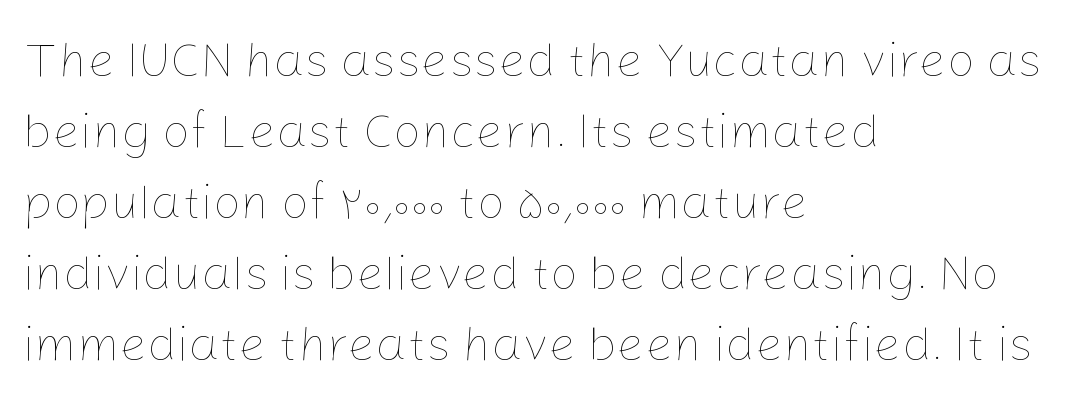
The setting favours the left margin, as ordinary paragraphs usually do. This rendering leaves character spacing at its baseline value. Just letters on the line, the space beneath them empty. Designer's note — italics off, roman on. Do the characters align in a grid? No, the font is proportional.
